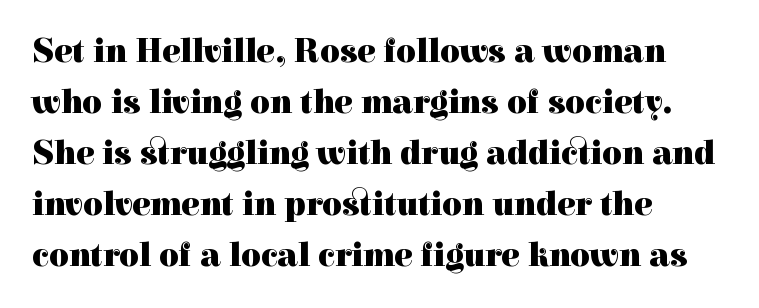
Q: Is the text bold? A: Yes.
Q: Is the text italic (slanted)? A: No, it is upright.
Q: Is the typeface a serif or a sans-serif typeface? A: Serif.
Q: Is the text underlined? A: No.
Q: How is the paragraph aligned? A: Left-aligned.
Q: Is the spacing between letters normal or unusually wide? A: Normal.
Q: Is the spacing between lines tight, normal or loose? A: Normal.
Q: Width (condensed, normal, or wide)? A: Normal.
Q: x-height? A: Medium.
Q: Monospaced? A: No.
